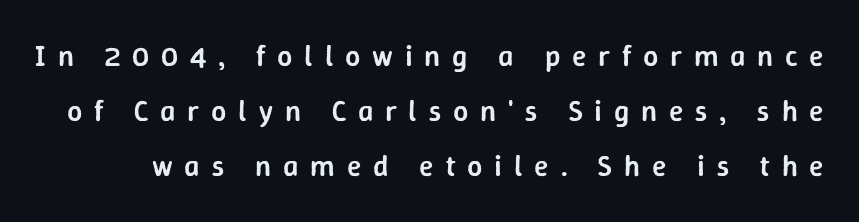
The image shows 30 px semibold sans-serif type, upright; set line spacing 1.84x, unusually wide letter spacing (+0.39 em), not underlined; low stroke contrast and a medium x-height.
